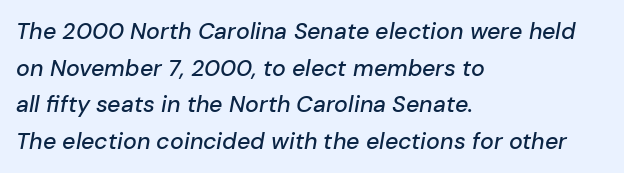
Q: Is the text italic (slanted)? A: Yes, it leans right by about 10 degrees.
Q: Is the text underlined? A: No.
Q: How is the paragraph aligned? A: Left-aligned.
Q: Is the spacing between letters normal or unusually wide? A: Normal.
Q: Is the spacing between lines tight, normal or loose? A: Normal.
